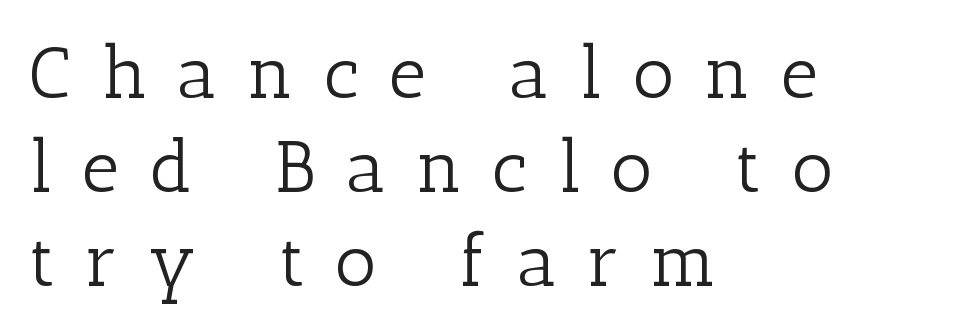
Q: Is the text bold? A: No.
Q: Is the text italic (slanted)? A: No, it is upright.
Q: Is the typeface a serif or a sans-serif typeface? A: Serif.
Q: Is the text underlined? A: No.
Q: How is the paragraph aligned? A: Left-aligned.
Q: Is the spacing between letters normal or unusually wide? A: Unusually wide.
Q: Is the spacing between lines tight, normal or loose? A: Normal.
Q: Width (condensed, normal, or wide)? A: Normal.
Q: Stroke contrast? A: Low.
Q: x-height? A: Medium.
Q: Monospaced? A: No.
